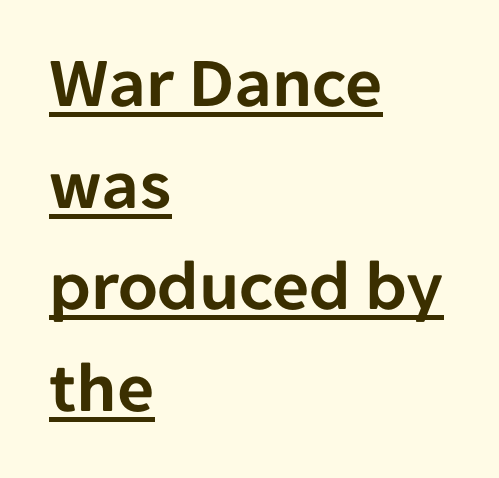
Q: Is the text italic (slanted)? A: No, it is upright.
Q: Is the typeface a serif or a sans-serif typeface? A: Sans-serif.
Q: Is the text underlined? A: Yes.
Q: How is the paragraph aligned? A: Left-aligned.
Q: Is the spacing between letters normal or unusually wide? A: Normal.
Q: Is the spacing between lines tight, normal or loose? A: Normal.
Q: Width (condensed, normal, or wide)? A: Normal.
Q: Stroke contrast? A: Low.
Q: x-height? A: Medium.
Q: Monospaced? A: No.
